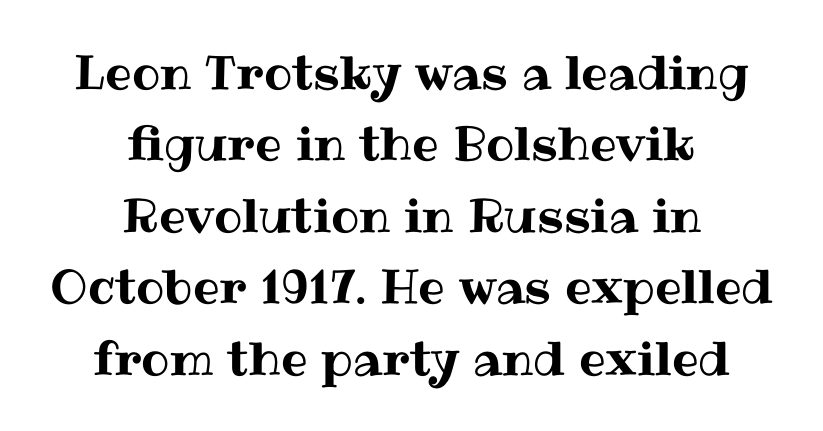
Q: Is the text italic (slanted)? A: No, it is upright.
Q: Is the text underlined? A: No.
Q: How is the paragraph aligned? A: Centered.
Q: Is the spacing between letters normal or unusually wide? A: Normal.
Q: Is the spacing between lines tight, normal or loose? A: Normal.
Q: Width (condensed, normal, or wide)? A: Normal.
Q: Stroke contrast? A: Medium.
Q: x-height? A: Medium.
Q: Monospaced? A: No.
